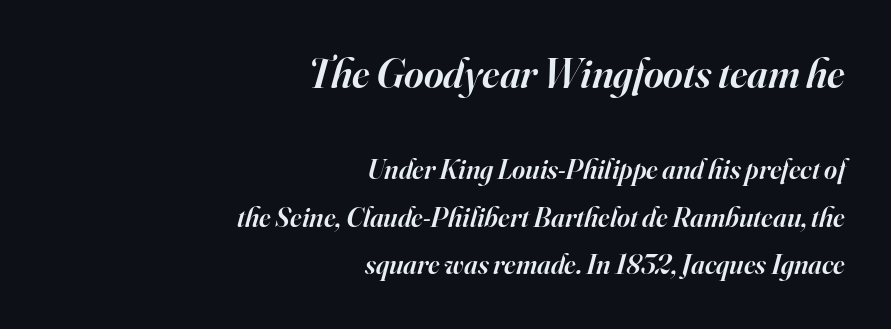
{"serif": "yes", "italic": "yes", "lean": "right", "slant_degrees": 16, "bold": "semi", "weight": "semibold", "width": "normal", "stroke_contrast": "high", "x_height": "small", "monospaced": "no", "underline": "no", "align": "right", "line_spacing": "normal", "line_spacing_ratio": 1.7, "letter_spacing": "normal", "letter_spacing_em": 0.0, "larger_block": "first", "size_ratio": 1.5, "glyph_px": 42}
